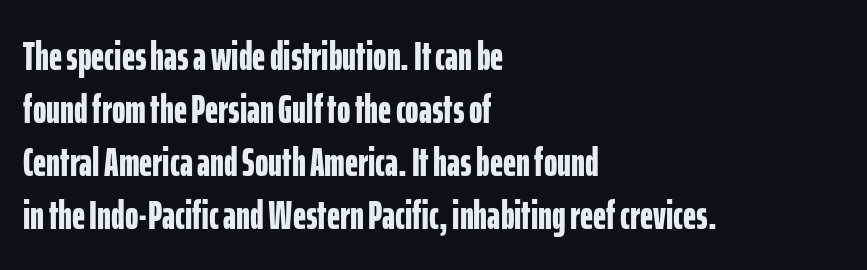
Q: Is the text bold? A: Yes.
Q: Is the text italic (slanted)? A: No, it is upright.
Q: Is the typeface a serif or a sans-serif typeface? A: Sans-serif.
Q: Is the text underlined? A: No.
Q: How is the paragraph aligned? A: Left-aligned.
Q: Is the spacing between letters normal or unusually wide? A: Normal.
Q: Is the spacing between lines tight, normal or loose? A: Normal.
Q: Width (condensed, normal, or wide)? A: Condensed.
Q: Stroke contrast? A: Low.
Q: x-height? A: Medium.
Q: Monospaced? A: No.
